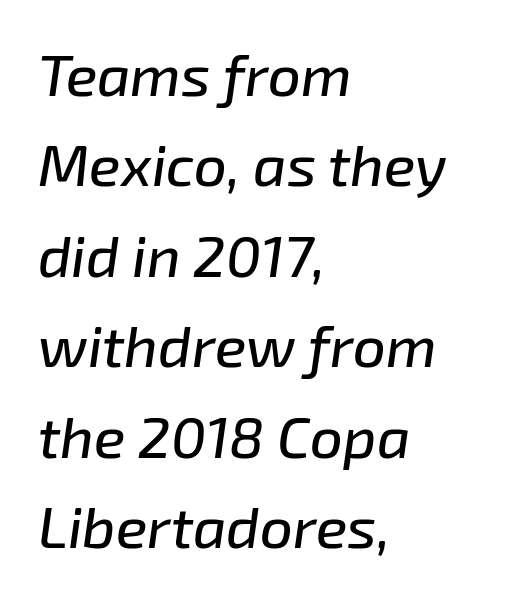
Q: Is the text italic (slanted)? A: Yes, it leans right by about 8 degrees.
Q: Is the text underlined? A: No.
Q: How is the paragraph aligned? A: Left-aligned.
Q: Is the spacing between letters normal or unusually wide? A: Normal.
Q: Is the spacing between lines tight, normal or loose? A: Normal.
Q: Width (condensed, normal, or wide)? A: Normal.
Q: Stroke contrast? A: Low.
Q: x-height? A: Medium.
Q: Monospaced? A: No.
